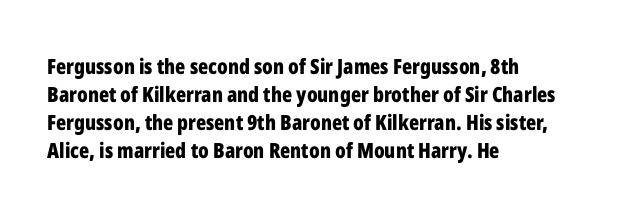
Q: Is the text bold? A: Yes.
Q: Is the text italic (slanted)? A: No, it is upright.
Q: Is the text underlined? A: No.
Q: How is the paragraph aligned? A: Left-aligned.
Q: Is the spacing between letters normal or unusually wide? A: Normal.
Q: Is the spacing between lines tight, normal or loose? A: Normal.
